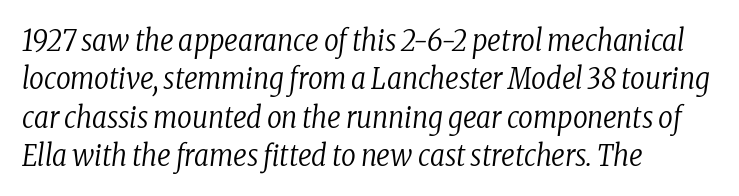
The image shows 29 px regular-weight, condensed serif type, italic (leaning right); set left-aligned, normal line spacing (1.32x), normal letter spacing, not underlined; low stroke contrast and a medium x-height.
